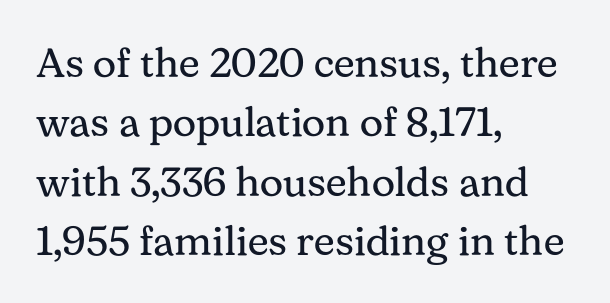
{"serif": "yes", "italic": "no", "bold": "no", "weight": "regular", "width": "normal", "stroke_contrast": "medium", "x_height": "medium", "monospaced": "no", "underline": "no", "align": "left", "line_spacing": "normal", "line_spacing_ratio": 1.45, "letter_spacing": "normal", "letter_spacing_em": 0.0, "glyph_px": 41}
